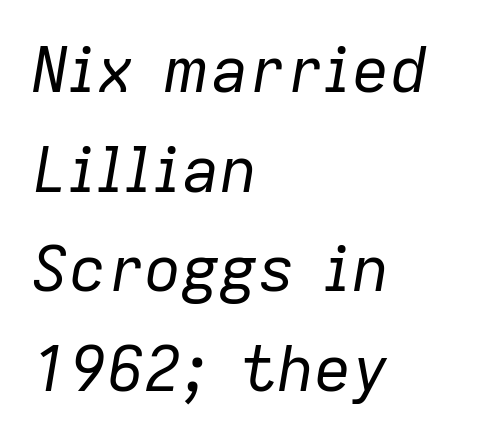
Horizontal bands of white between lines are of average thickness. Unmarked baselines from the first word to the last. The passage shown is typed in a proportional face where columns would drift. The typesetting does not lean heavy: it is not bold.
